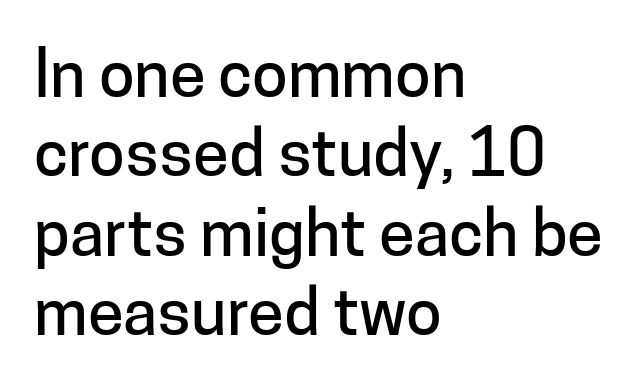
Q: Is the text italic (slanted)? A: No, it is upright.
Q: Is the typeface a serif or a sans-serif typeface? A: Sans-serif.
Q: Is the text underlined? A: No.
Q: How is the paragraph aligned? A: Left-aligned.
Q: Is the spacing between letters normal or unusually wide? A: Normal.
Q: Width (condensed, normal, or wide)? A: Normal.
Q: Stroke contrast? A: Low.
Q: x-height? A: Medium.
Q: Monospaced? A: No.
